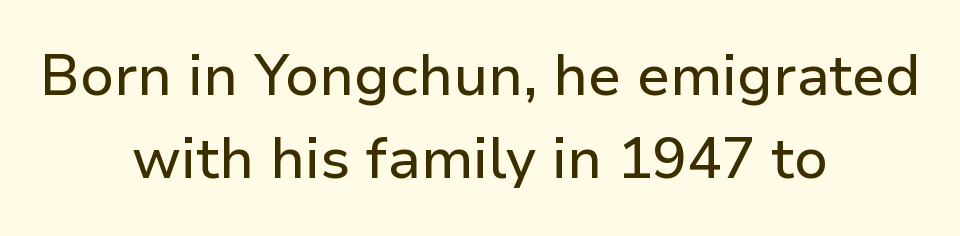
Q: Is the text italic (slanted)? A: No, it is upright.
Q: Is the typeface a serif or a sans-serif typeface? A: Sans-serif.
Q: Is the text underlined? A: No.
Q: How is the paragraph aligned? A: Centered.
Q: Is the spacing between letters normal or unusually wide? A: Normal.
Q: Is the spacing between lines tight, normal or loose? A: Normal.
Q: Width (condensed, normal, or wide)? A: Normal.
Q: Stroke contrast? A: Low.
Q: x-height? A: Medium.
Q: Monospaced? A: No.
